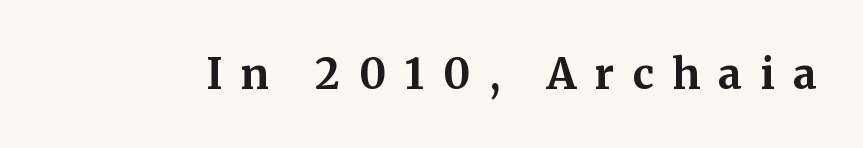
The image shows 42 px bold serif type, upright; set unusually wide letter spacing (+0.44 em), not underlined; medium stroke contrast and a medium x-height.
